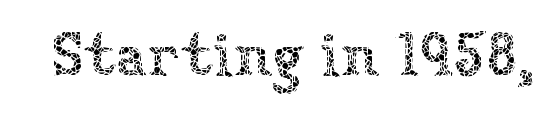
Characters follow at the spacing the type designer built in. Underlining? Definitely not there. Character widths vary here, with narrow letters taking less room than wide ones. This is the regular roman posture of the typeface. Ink coverage per letter is moderate at most.
